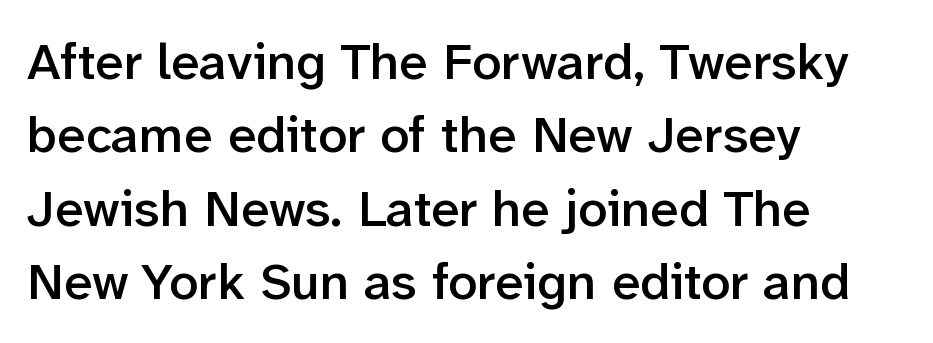
The image shows 52 px semibold sans-serif type, upright; set left-aligned, normal line spacing (1.41x), normal letter spacing, not underlined; low stroke contrast and a medium x-height.
